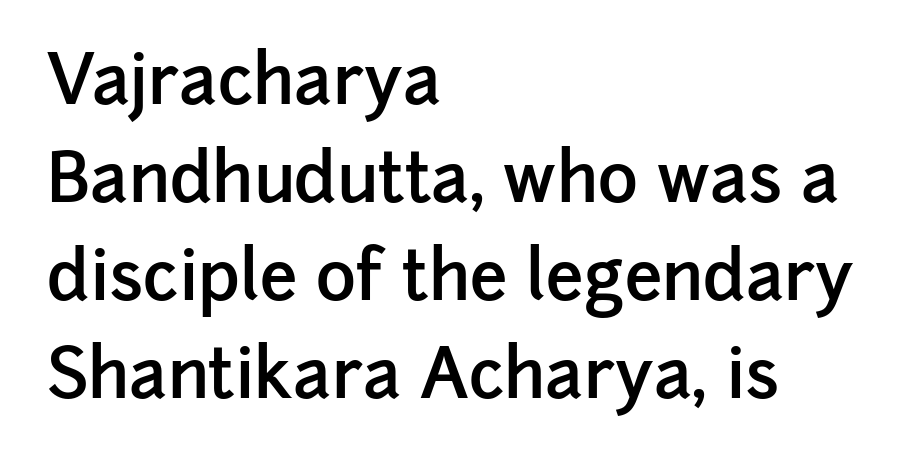
The image shows 68 px semibold sans-serif type, upright; set left-aligned, normal line spacing (1.44x), normal letter spacing, not underlined; low stroke contrast and a medium x-height.
